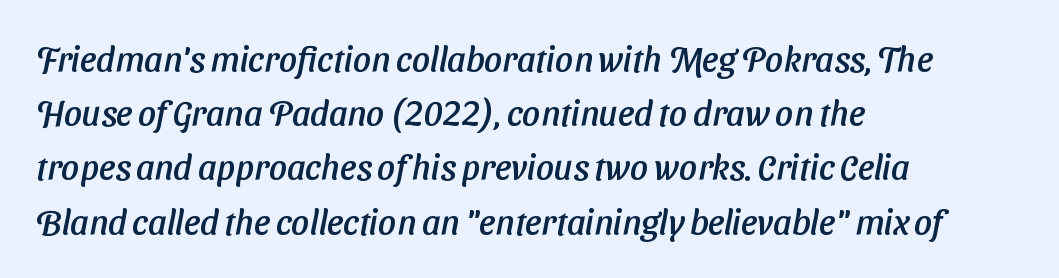
The image shows 35 px sans-serif type; set left-aligned, normal line spacing (1.55x), normal letter spacing, not underlined; low stroke contrast and a medium x-height.
